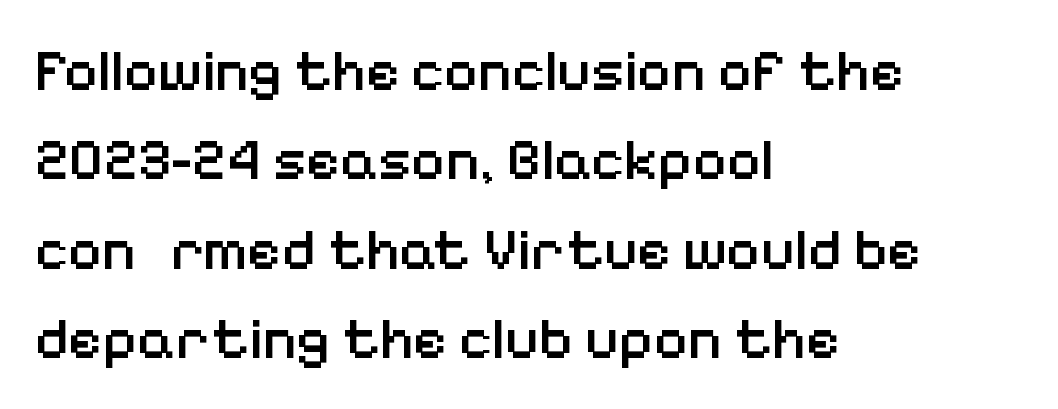
Q: Is the text bold? A: Semi-bold.
Q: Is the text italic (slanted)? A: No, it is upright.
Q: Is the typeface a serif or a sans-serif typeface? A: Sans-serif.
Q: Is the text underlined? A: No.
Q: How is the paragraph aligned? A: Left-aligned.
Q: Is the spacing between letters normal or unusually wide? A: Normal.
Q: Is the spacing between lines tight, normal or loose? A: Normal.
Q: Width (condensed, normal, or wide)? A: Normal.
Q: Stroke contrast? A: Low.
Q: x-height? A: Medium.
Q: Monospaced? A: No.
